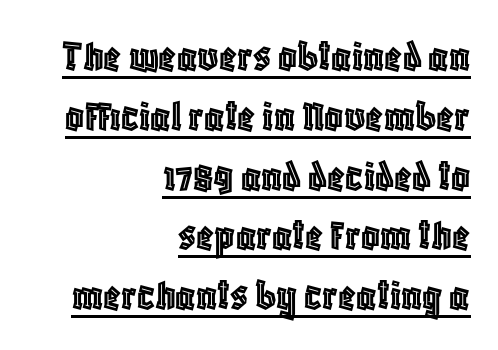
The image shows 46 px condensed type, upright; set right-aligned, normal line spacing (1.3x), normal letter spacing, underlined; a large x-height.
